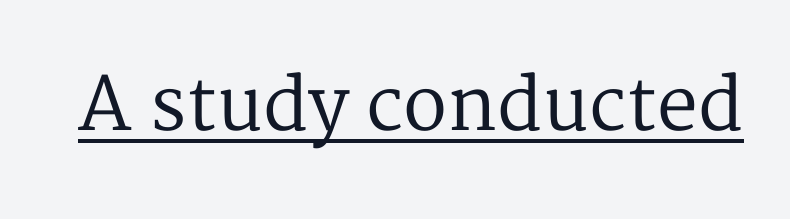
The image shows 73 px regular-weight serif type, upright; set normal letter spacing, underlined; medium stroke contrast and a medium x-height.
